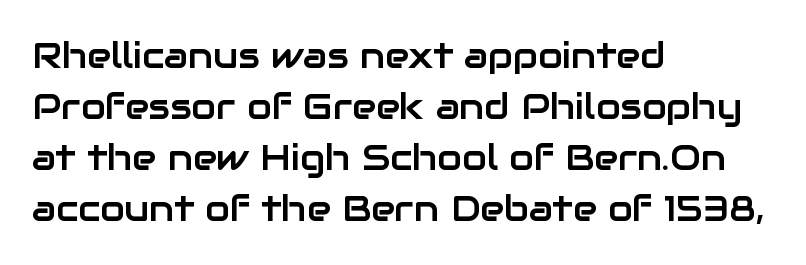
{"serif": "no", "italic": "no", "width": "normal", "stroke_contrast": "low", "x_height": "medium", "monospaced": "no", "underline": "no", "align": "left", "line_spacing": "normal", "line_spacing_ratio": 1.42, "letter_spacing": "normal", "letter_spacing_em": 0.0, "glyph_px": 36}
